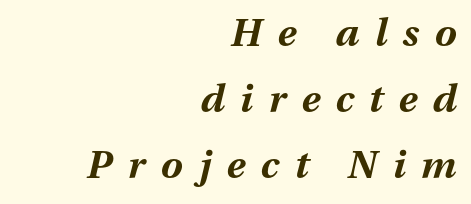
The image shows 39 px bold type, italic (leaning right); set right-aligned, normal line spacing (1.69x), unusually wide letter spacing (+0.4 em), not underlined; medium stroke contrast and a medium x-height.
